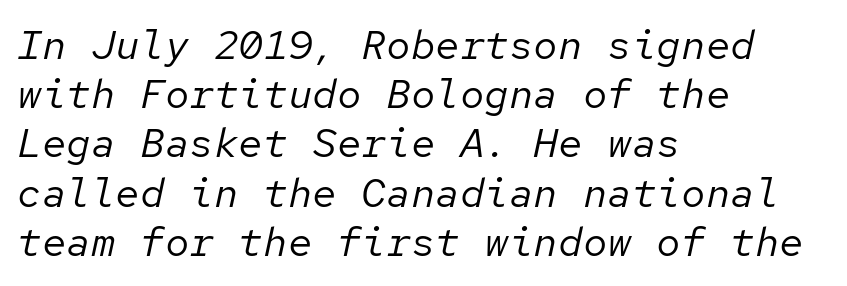
The image shows 41 px regular-weight type, italic (leaning right), monospaced; set left-aligned, line spacing 1.2x, normal letter spacing, not underlined; low stroke contrast and a medium x-height.
